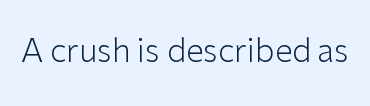
The image shows 32 px light sans-serif type, upright; set normal letter spacing, not underlined; low stroke contrast and a medium x-height.
